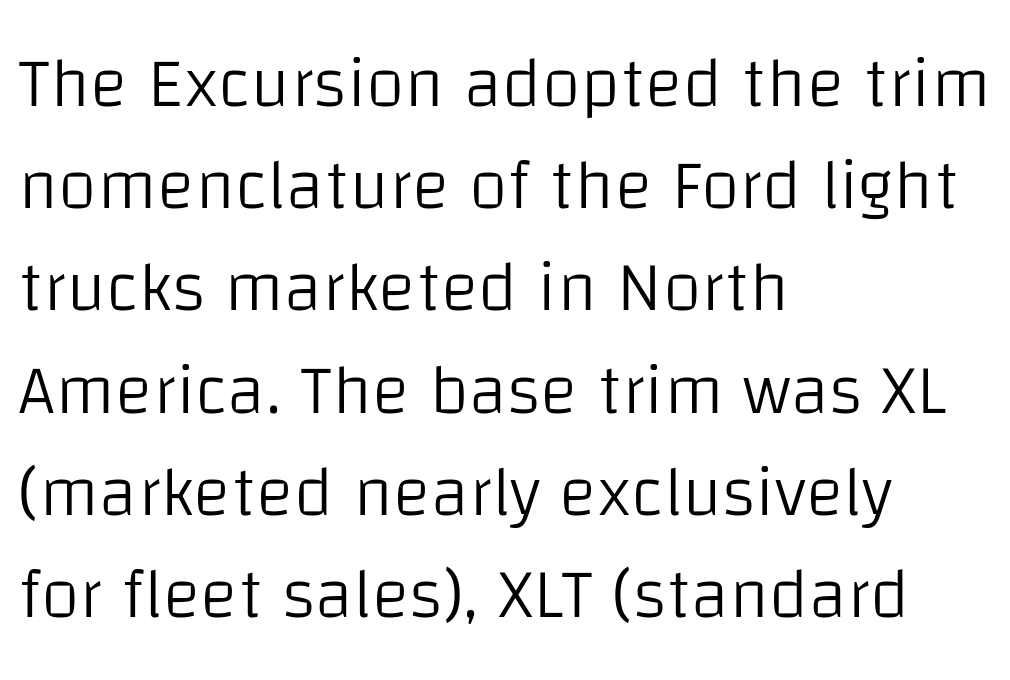
The image shows 71 px light sans-serif type, upright; set left-aligned, normal line spacing (1.44x), normal letter spacing, not underlined; low stroke contrast and a large x-height.
